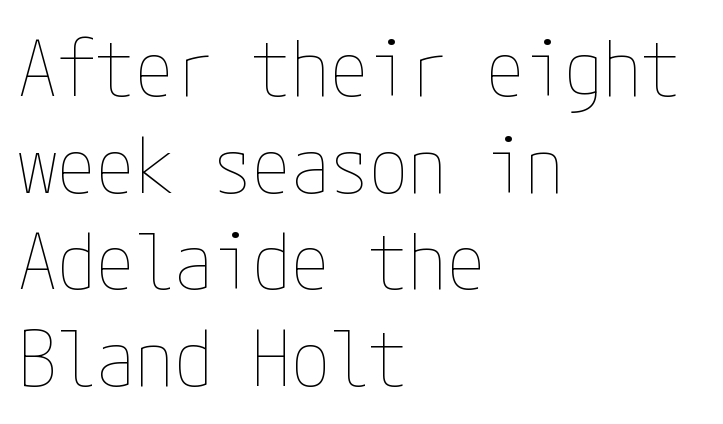
The image shows 78 px thin, condensed type, upright; set left-aligned, line spacing 1.24x, normal letter spacing, not underlined; low stroke contrast and a medium x-height.
